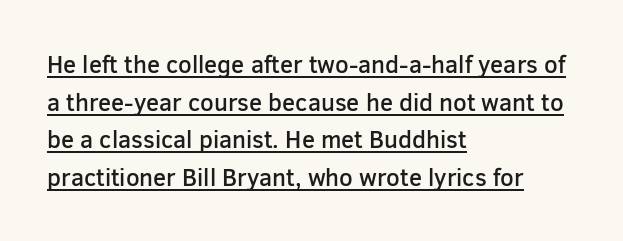
The image shows 24 px text type, upright; set left-aligned, normal line spacing (1.57x), normal letter spacing, underlined.
